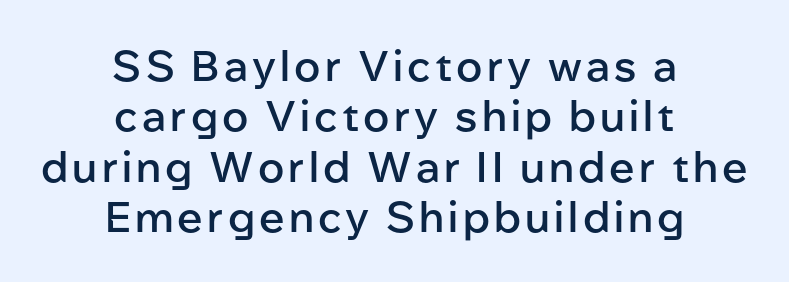
{"serif": "no", "italic": "no", "bold": "semi", "weight": "semibold", "width": "normal", "stroke_contrast": "low", "x_height": "medium", "monospaced": "no", "underline": "no", "align": "center", "line_spacing_ratio": 1.2, "glyph_px": 42}
